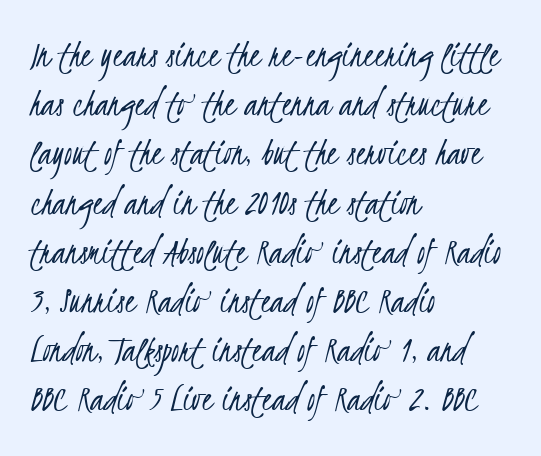
Short note: letters normally spaced. Letters have the restrained weight of plain body copy at most. These lines are set flush left with a ragged right edge. Character widths vary here, with narrow letters taking less room than wide ones.
